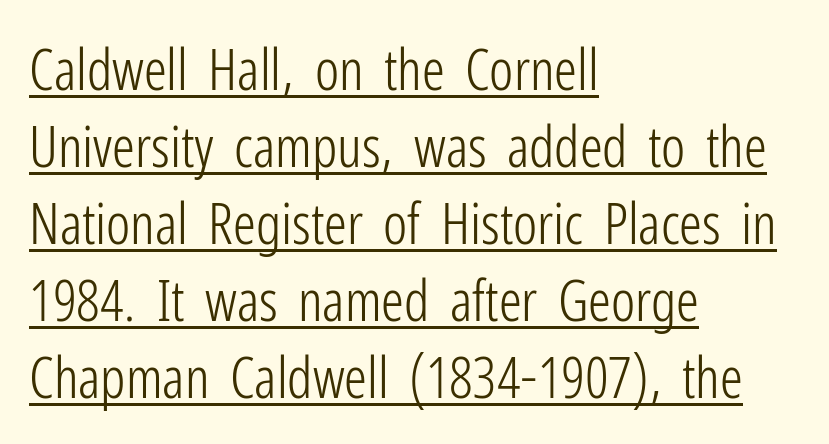
{"serif": "no", "italic": "no", "bold": "no", "weight": "light", "width": "condensed", "stroke_contrast": "low", "x_height": "medium", "monospaced": "no", "underline": "yes", "align": "left", "line_spacing": "normal", "line_spacing_ratio": 1.35, "letter_spacing": "normal", "letter_spacing_em": 0.0, "glyph_px": 57}
